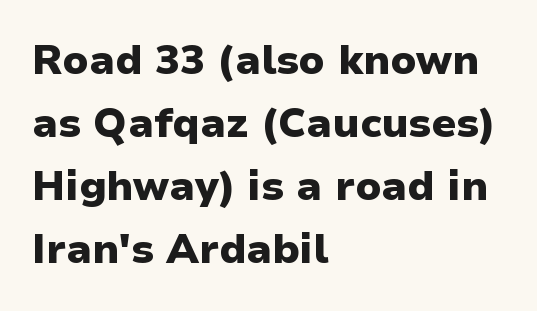
{"serif": "no", "italic": "no", "bold": "yes", "weight": "heavy", "width": "normal", "stroke_contrast": "low", "x_height": "medium", "monospaced": "no", "underline": "no", "align": "left", "line_spacing": "normal", "line_spacing_ratio": 1.54, "letter_spacing": "normal", "letter_spacing_em": 0.0, "glyph_px": 41}
